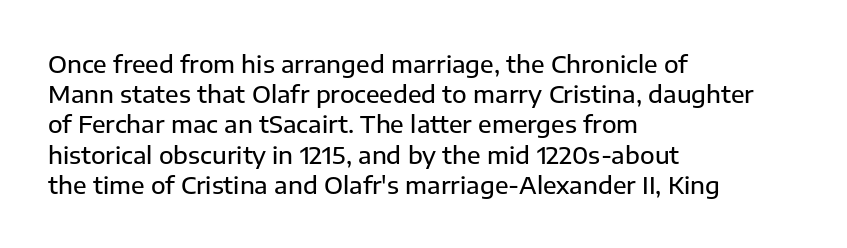
The image shows 24 px text type, upright; set left-aligned, normal line spacing (1.26x), normal letter spacing, not underlined.
